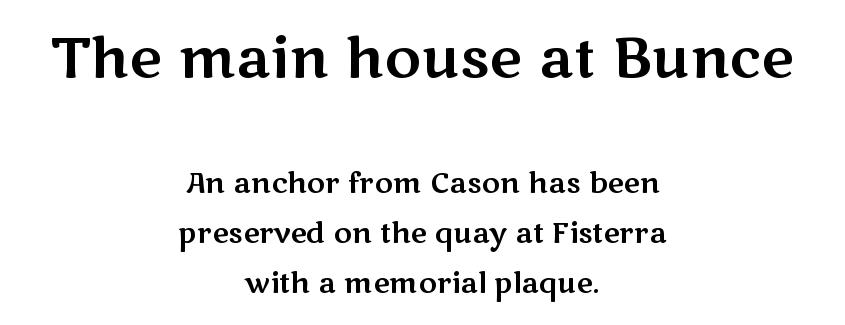
The image shows 56 px wide sans-serif type, upright; set centered, line spacing 1.78x, normal letter spacing, not underlined; the first (top) block is 2.0x larger; medium stroke contrast and a medium x-height.
